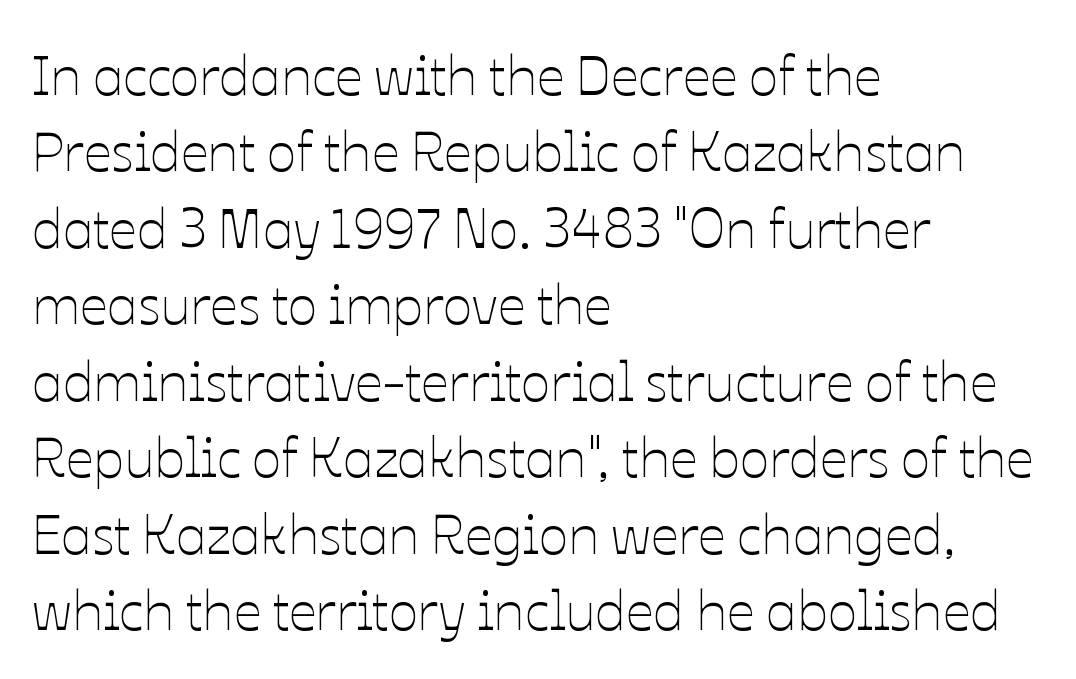
Q: Is the text bold? A: No.
Q: Is the text italic (slanted)? A: No, it is upright.
Q: Is the text underlined? A: No.
Q: How is the paragraph aligned? A: Left-aligned.
Q: Is the spacing between letters normal or unusually wide? A: Normal.
Q: Is the spacing between lines tight, normal or loose? A: Normal.
Q: Width (condensed, normal, or wide)? A: Normal.
Q: Stroke contrast? A: Low.
Q: x-height? A: Medium.
Q: Monospaced? A: No.
